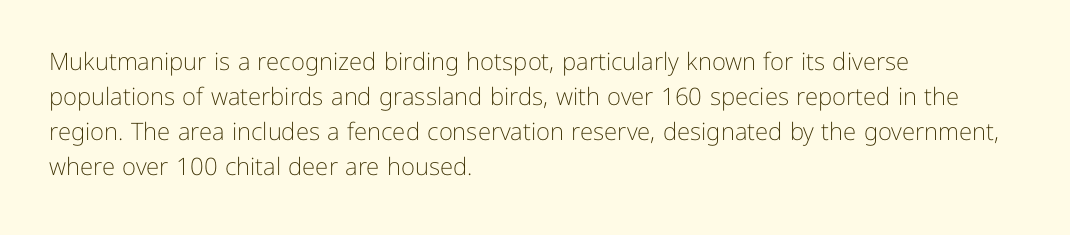
{"italic": "no", "bold": "no", "underline": "no", "align": "left", "line_spacing": "normal", "line_spacing_ratio": 1.46, "letter_spacing": "normal", "letter_spacing_em": 0.0, "glyph_px": 24}
